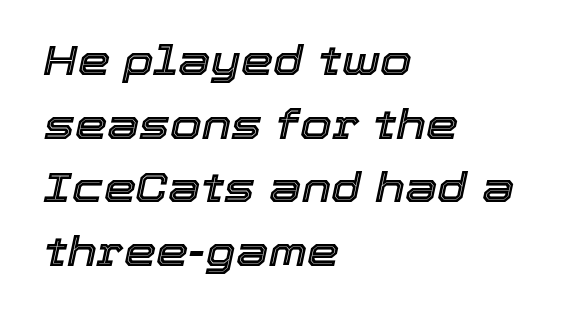
Q: Is the text italic (slanted)? A: Yes, it leans right by about 12 degrees.
Q: Is the text underlined? A: No.
Q: How is the paragraph aligned? A: Left-aligned.
Q: Is the spacing between letters normal or unusually wide? A: Normal.
Q: Is the spacing between lines tight, normal or loose? A: Normal.
Q: Width (condensed, normal, or wide)? A: Normal.
Q: x-height? A: Medium.
Q: Monospaced? A: No.
